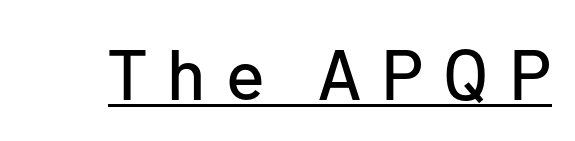
The image shows 71 px sans-serif type, upright; set unusually wide letter spacing (+0.28 em), underlined; low stroke contrast and a medium x-height.
